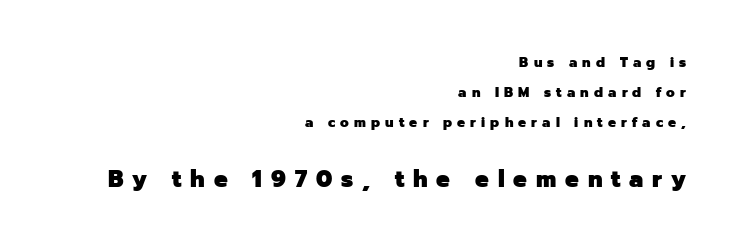
The image shows 24 px bold type, upright; set right-aligned, loose line spacing (2.15x), unusually wide letter spacing (+0.37 em), not underlined; the second (bottom) block is 1.71x larger.
